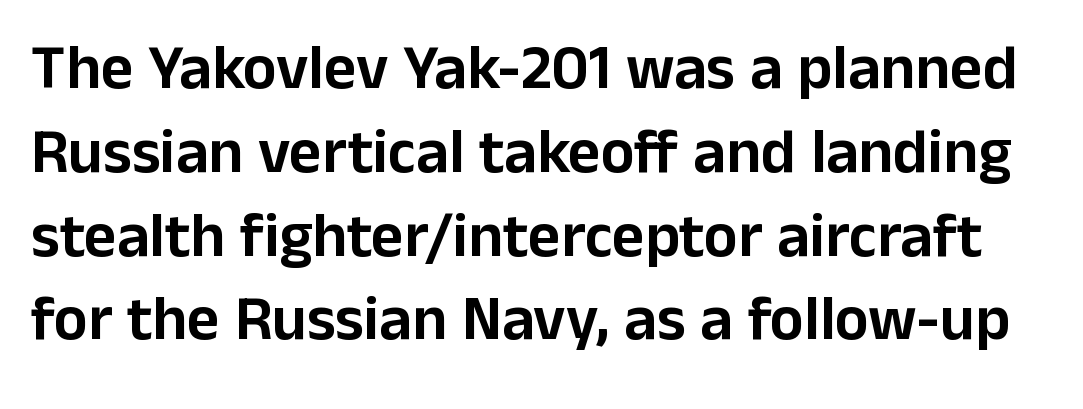
{"serif": "no", "italic": "no", "width": "normal", "stroke_contrast": "low", "x_height": "medium", "monospaced": "no", "underline": "no", "line_spacing": "normal", "line_spacing_ratio": 1.33, "letter_spacing": "normal", "letter_spacing_em": 0.0, "glyph_px": 63}
